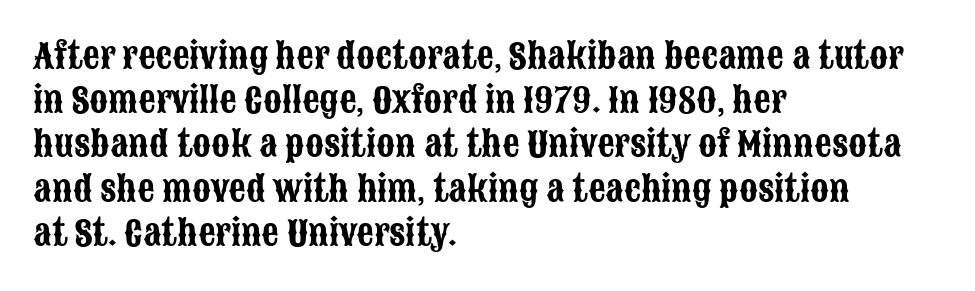
Q: Is the text italic (slanted)? A: No, it is upright.
Q: Is the typeface a serif or a sans-serif typeface? A: Sans-serif.
Q: Is the text underlined? A: No.
Q: How is the paragraph aligned? A: Left-aligned.
Q: Is the spacing between letters normal or unusually wide? A: Normal.
Q: Is the spacing between lines tight, normal or loose? A: Normal.
Q: Width (condensed, normal, or wide)? A: Condensed.
Q: Stroke contrast? A: Low.
Q: x-height? A: Large.
Q: Monospaced? A: No.
